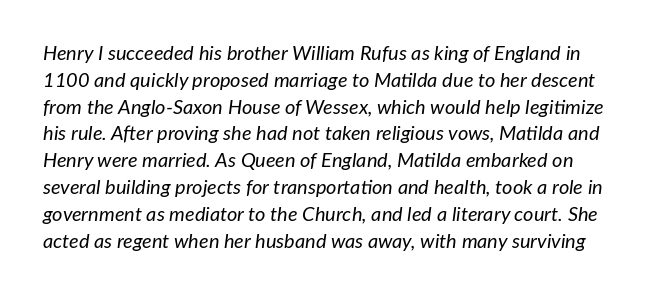
How would I describe the line gaps? Plain and ordinary. The words here are not underlined. The font's italic variant was chosen for this text. The tracking reads as untouched default to a designer's eye. No chunkiness to these letters — they're not bold.
